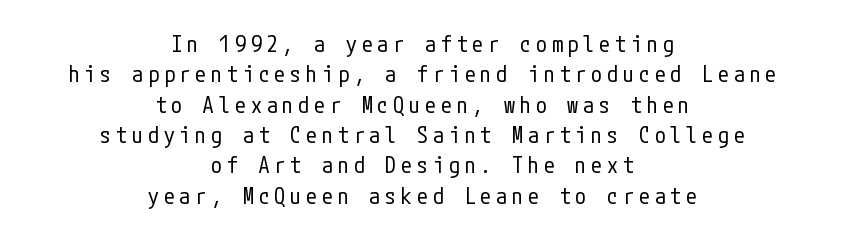
The image shows 22 px text type, upright; set centered, normal line spacing (1.38x), unusually wide letter spacing (+0.22 em), not underlined.
